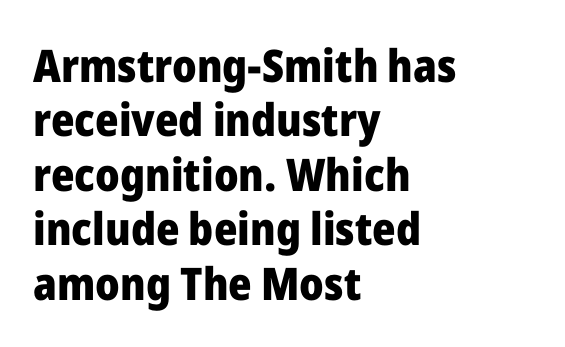
The designer went with a sans here, leaving each stem footless. Honestly, the letter spacing is just normal — you wouldn't notice it. Looks like regular typesetting: each glyph gets only the width it needs. The space beneath each line is pristine and unruled.
